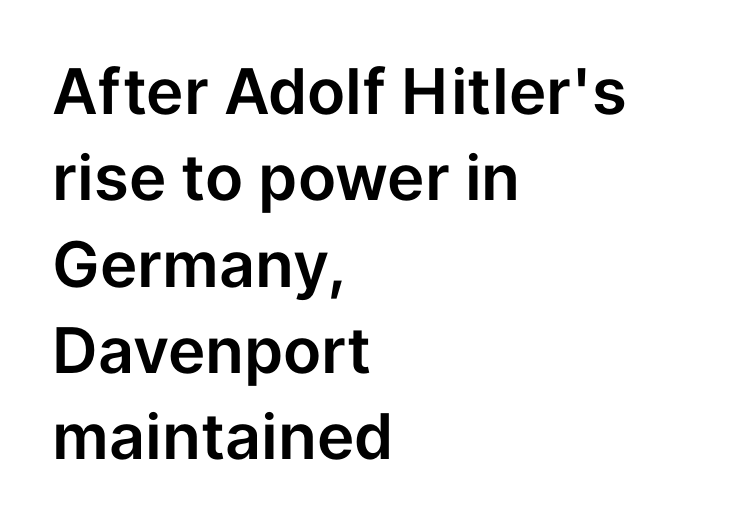
The image shows 63 px sans-serif type, upright; set left-aligned, normal line spacing (1.37x), normal letter spacing, not underlined; low stroke contrast and a medium x-height.
